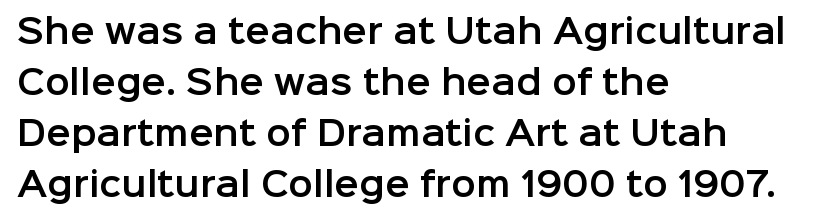
{"serif": "no", "italic": "no", "width": "normal", "stroke_contrast": "low", "x_height": "medium", "monospaced": "no", "underline": "no", "align": "left", "line_spacing": "normal", "line_spacing_ratio": 1.55, "letter_spacing": "normal", "letter_spacing_em": 0.0, "glyph_px": 33}
